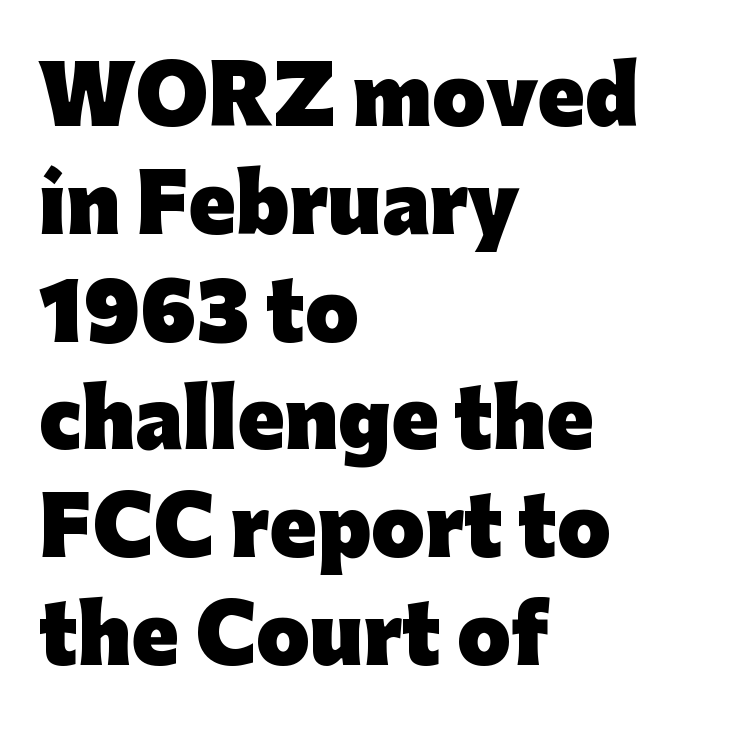
You could not count columns in this text — the font is proportionally spaced. Visually the block forms a straight wall on the left and a jagged coastline on the right. The glyphs have the mass of a bold cut. Serifs: no, the terminals of the letterforms are clean.
